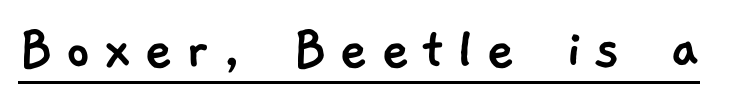
Q: Is the typeface a serif or a sans-serif typeface? A: Sans-serif.
Q: Is the text underlined? A: Yes.
Q: Width (condensed, normal, or wide)? A: Normal.
Q: Stroke contrast? A: Low.
Q: x-height? A: Medium.
Q: Monospaced? A: No.
